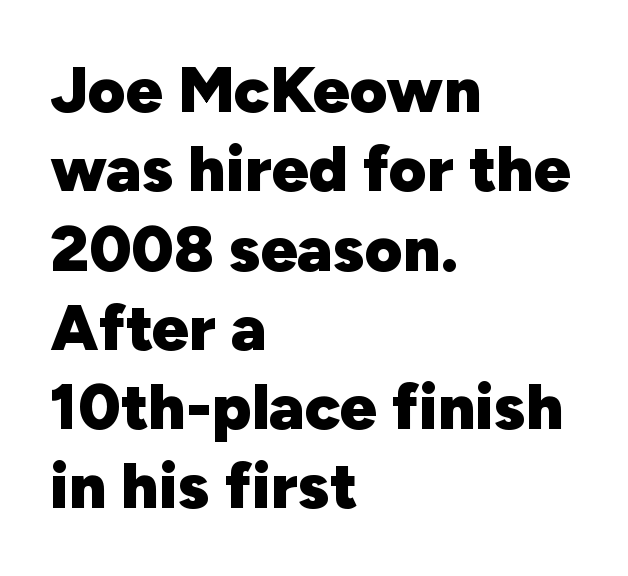
The image shows 65 px heavy sans-serif type, upright; set left-aligned, line spacing 1.22x, normal letter spacing, not underlined; low stroke contrast and a medium x-height.
